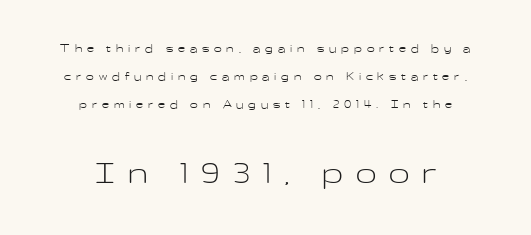
The image shows 37 px light, wide sans-serif type, upright; set centered, loose line spacing (2.01x), unusually wide letter spacing (+0.35 em), not underlined; the second (bottom) block is 2.64x larger; low stroke contrast and a medium x-height.
